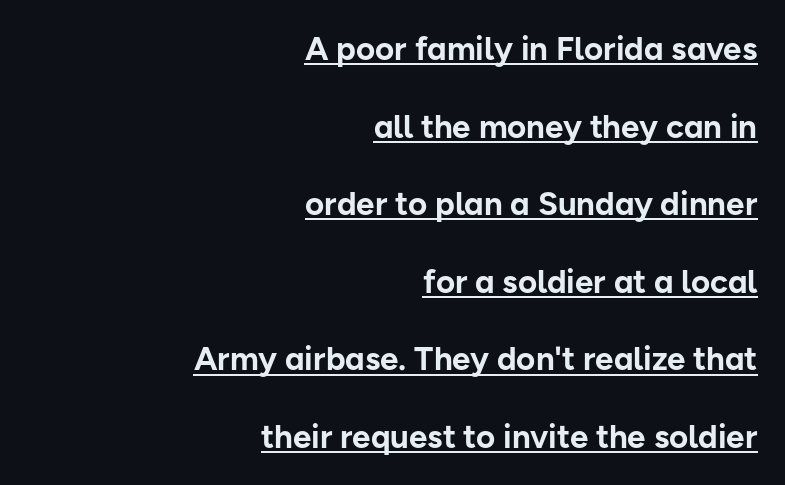
Quick note: not italic, upright. Nobody touched the tracking dial on this one. The compositor pushed each line to the right boundary. What kind of face is this? One without serifs — a sans.
